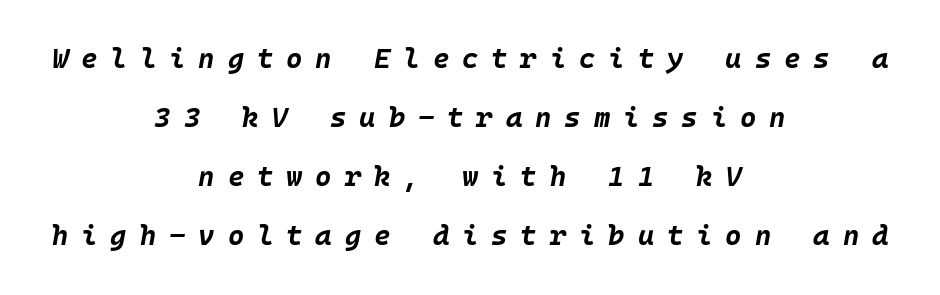
The image shows 28 px bold type, italic (leaning right); set centered, loose line spacing (2.11x), unusually wide letter spacing (+0.46 em), not underlined; low stroke contrast and a large x-height.
